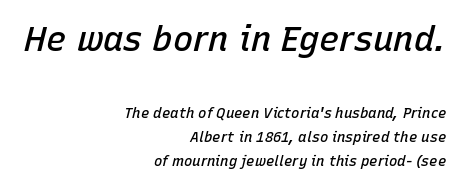
Horizontally, the lines are justified to the trailing edge only. Nothing unusual about the tracking: characters are spaced as the font intends. Character widths vary here, with narrow letters taking less room than wide ones. On the weight axis this lands at semibold, roughly 600. Each row of text sits above clean, open space. Does the bottom block carry the larger type? No, the top block does.
